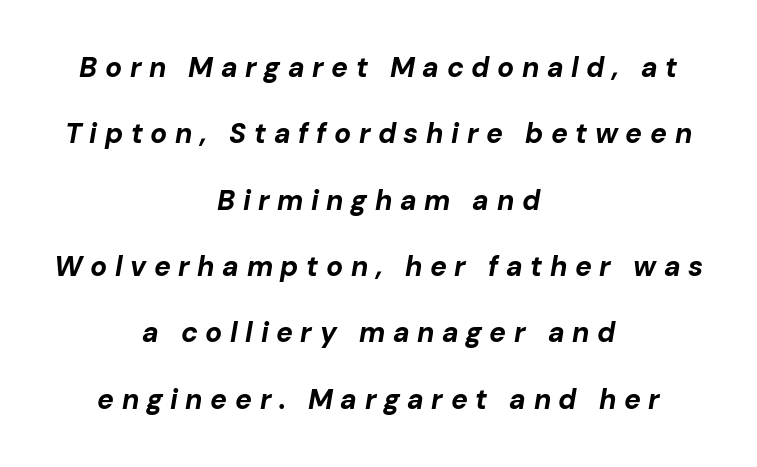
Q: Is the text bold? A: Yes.
Q: Is the text italic (slanted)? A: Yes, it leans right by about 10 degrees.
Q: Is the text underlined? A: No.
Q: How is the paragraph aligned? A: Centered.
Q: Is the spacing between letters normal or unusually wide? A: Unusually wide.
Q: Is the spacing between lines tight, normal or loose? A: Loose.
Q: Width (condensed, normal, or wide)? A: Normal.
Q: Stroke contrast? A: Low.
Q: x-height? A: Medium.
Q: Monospaced? A: No.
